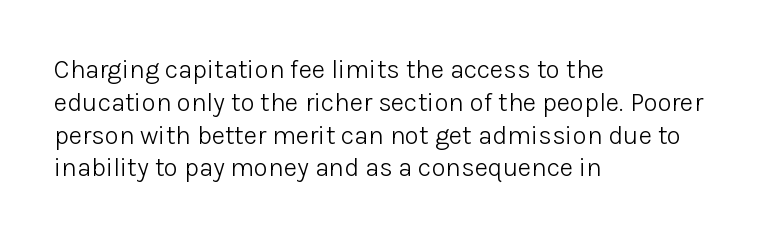
{"italic": "no", "bold": "no", "underline": "no", "align": "left", "line_spacing": "normal", "line_spacing_ratio": 1.26, "letter_spacing": "normal", "letter_spacing_em": 0.0, "glyph_px": 26}
